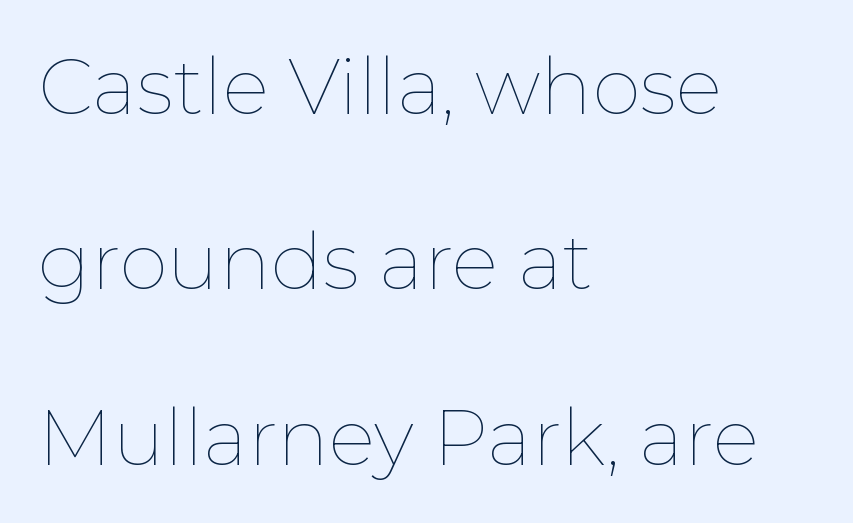
Quick note: interline space is abundant. This rendering leaves character spacing at its baseline value. Do the characters align in a grid? No, the font is proportional. Visually the block forms a straight wall on the left and a jagged coastline on the right.
